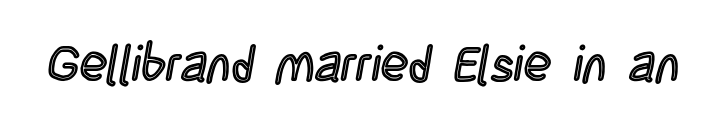
Q: Is the text italic (slanted)? A: Yes.
Q: Is the text underlined? A: No.
Q: Is the spacing between letters normal or unusually wide? A: Normal.
Q: Width (condensed, normal, or wide)? A: Condensed.
Q: x-height? A: Large.
Q: Monospaced? A: No.
